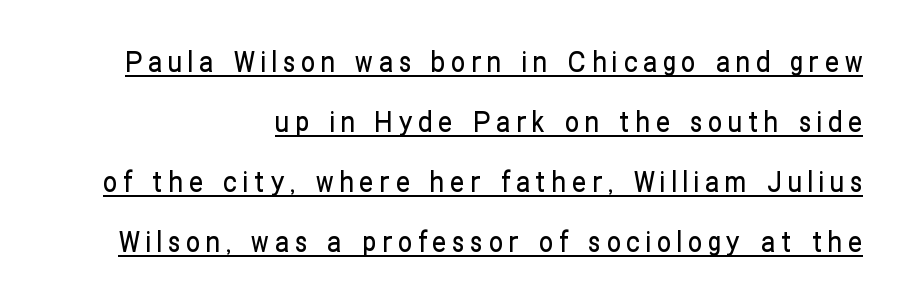
Q: Is the text italic (slanted)? A: No, it is upright.
Q: Is the typeface a serif or a sans-serif typeface? A: Sans-serif.
Q: Is the text underlined? A: Yes.
Q: How is the paragraph aligned? A: Right-aligned.
Q: Is the spacing between letters normal or unusually wide? A: Unusually wide.
Q: Is the spacing between lines tight, normal or loose? A: Loose.
Q: Width (condensed, normal, or wide)? A: Condensed.
Q: Stroke contrast? A: Low.
Q: x-height? A: Medium.
Q: Monospaced? A: No.
